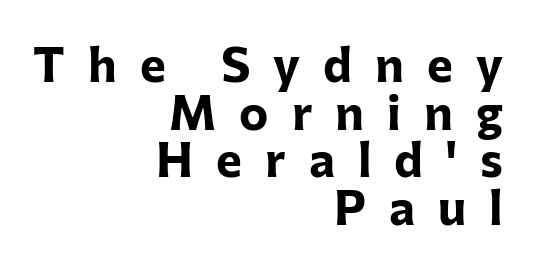
{"serif": "no", "italic": "no", "bold": "yes", "weight": "bold", "width": "normal", "stroke_contrast": "low", "x_height": "medium", "monospaced": "no", "underline": "no", "align": "right", "line_spacing": "tight", "line_spacing_ratio": 0.97, "letter_spacing": "wide", "letter_spacing_em": 0.47, "glyph_px": 49}
